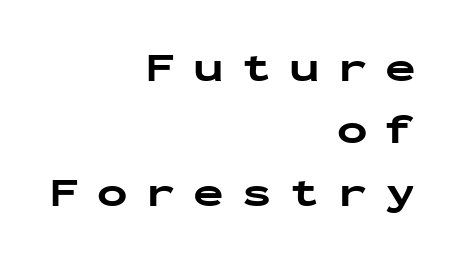
The image shows 41 px bold, wide sans-serif type, upright, monospaced; set right-aligned, normal line spacing (1.52x), unusually wide letter spacing (+0.42 em), not underlined; low stroke contrast and a medium x-height.
